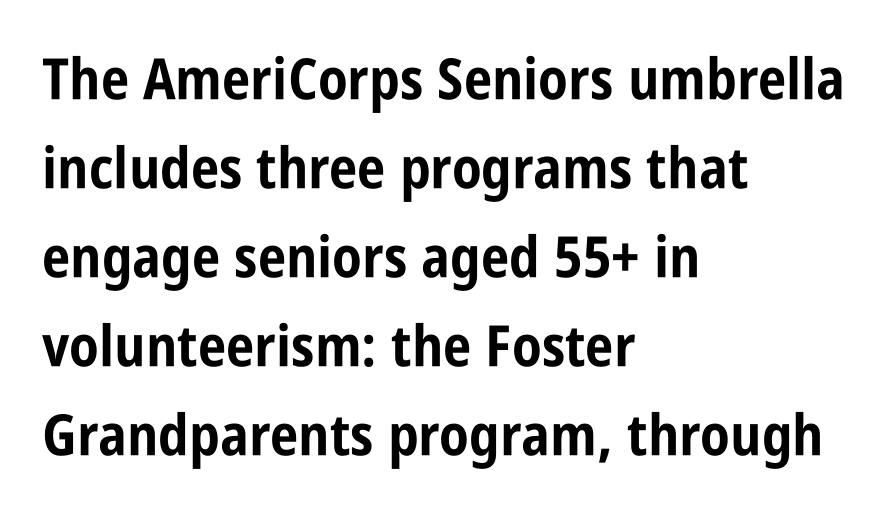
Q: Is the text bold? A: Yes.
Q: Is the text italic (slanted)? A: No, it is upright.
Q: Is the typeface a serif or a sans-serif typeface? A: Sans-serif.
Q: Is the text underlined? A: No.
Q: How is the paragraph aligned? A: Left-aligned.
Q: Is the spacing between letters normal or unusually wide? A: Normal.
Q: Is the spacing between lines tight, normal or loose? A: Normal.
Q: Width (condensed, normal, or wide)? A: Condensed.
Q: Stroke contrast? A: Low.
Q: x-height? A: Large.
Q: Monospaced? A: No.
